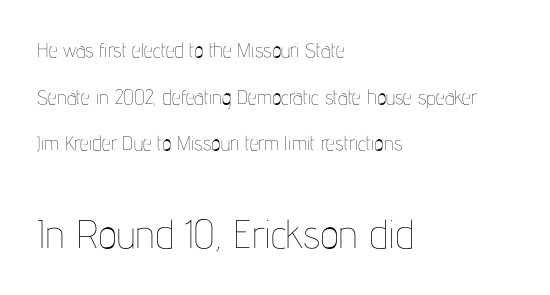
{"italic": "no", "bold": "no", "weight": "thin", "width": "condensed", "stroke_contrast": "low", "x_height": "medium", "monospaced": "no", "underline": "no", "align": "left", "line_spacing": "loose", "line_spacing_ratio": 2.33, "letter_spacing": "normal", "letter_spacing_em": 0.0, "larger_block": "second", "size_ratio": 2.0, "glyph_px": 40}
